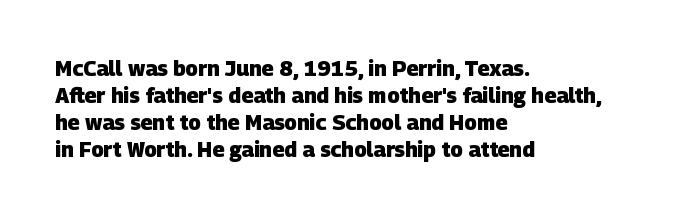
Q: Is the text bold? A: Yes.
Q: Is the text underlined? A: No.
Q: How is the paragraph aligned? A: Left-aligned.
Q: Is the spacing between letters normal or unusually wide? A: Normal.
Q: Is the spacing between lines tight, normal or loose? A: Normal.
